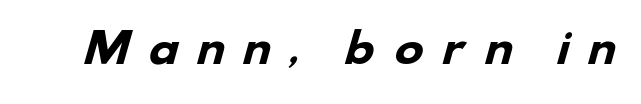
The image shows 39 px heavy, wide sans-serif type; set unusually wide letter spacing (+0.46 em), not underlined; low stroke contrast and a small x-height.
